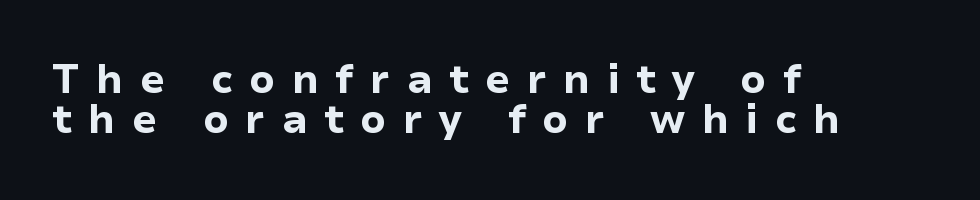
{"serif": "no", "italic": "no", "bold": "yes", "weight": "bold", "width": "normal", "stroke_contrast": "low", "x_height": "medium", "monospaced": "no", "underline": "no", "align": "left", "line_spacing": "tight", "line_spacing_ratio": 0.99, "letter_spacing": "wide", "letter_spacing_em": 0.41, "glyph_px": 40}
